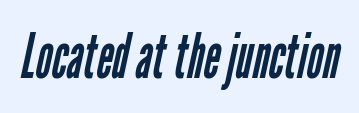
The font family rendered here belongs to the sans-serif group. The space beneath each line is pristine and unruled. Each letter keeps its own natural width here, so spacing adapts to shape. The tracking reads as untouched default to a designer's eye. These glyphs show unthickened strokes, regular width or finer.
